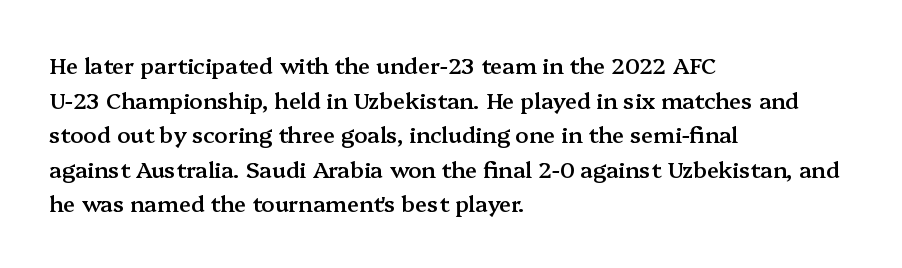
The image shows 22 px text type, upright; set left-aligned, normal line spacing (1.57x), normal letter spacing, not underlined.
